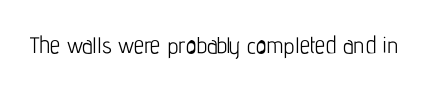
{"italic": "no", "bold": "no", "underline": "no", "letter_spacing": "normal", "letter_spacing_em": 0.0, "glyph_px": 23}
